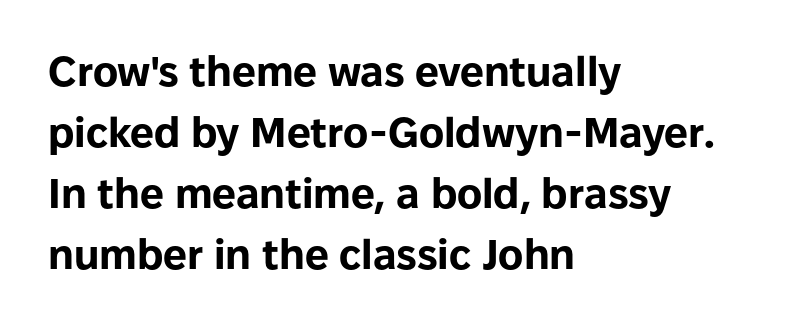
Q: Is the text bold? A: Yes.
Q: Is the text italic (slanted)? A: No, it is upright.
Q: Is the typeface a serif or a sans-serif typeface? A: Sans-serif.
Q: Is the text underlined? A: No.
Q: How is the paragraph aligned? A: Left-aligned.
Q: Is the spacing between letters normal or unusually wide? A: Normal.
Q: Is the spacing between lines tight, normal or loose? A: Normal.
Q: Width (condensed, normal, or wide)? A: Normal.
Q: Stroke contrast? A: Low.
Q: x-height? A: Medium.
Q: Monospaced? A: No.
